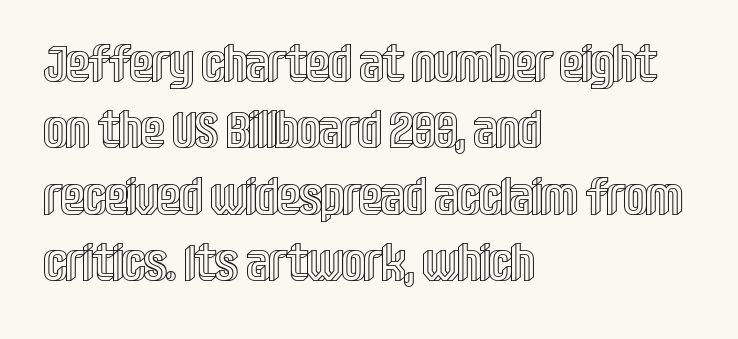
The letters sit at their default tracking, neither squeezed nor spread. Reading down the column, the eye jumps a familiar distance to each next line. Words float on clear page, feet unadorned. It's the straight-up-and-down kind of type. This sample has the flowing, uneven cadence of proportional lettering.
